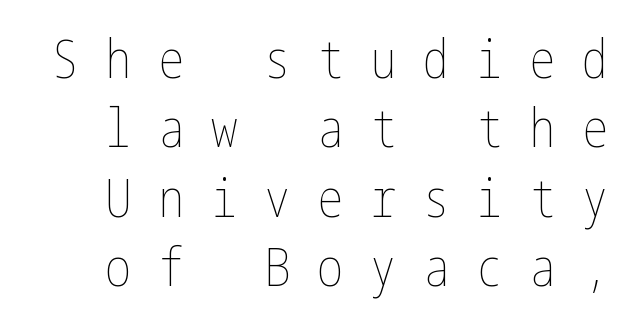
{"italic": "no", "bold": "no", "weight": "thin", "width": "condensed", "stroke_contrast": "low", "x_height": "medium", "underline": "no", "line_spacing": "normal", "line_spacing_ratio": 1.31, "letter_spacing": "wide", "letter_spacing_em": 0.5, "glyph_px": 53}
